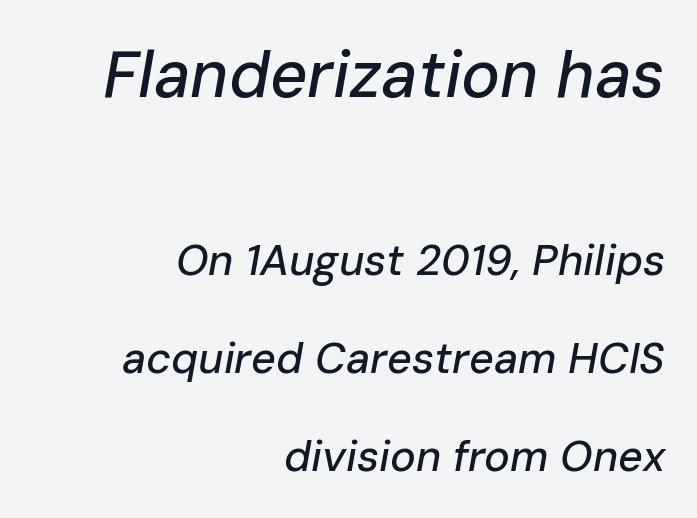
{"italic": "yes", "lean": "right", "slant_degrees": 10, "width": "normal", "stroke_contrast": "low", "x_height": "medium", "monospaced": "no", "underline": "no", "align": "right", "line_spacing": "loose", "line_spacing_ratio": 2.28, "letter_spacing": "normal", "letter_spacing_em": 0.0, "larger_block": "first", "size_ratio": 1.51, "glyph_px": 65}
